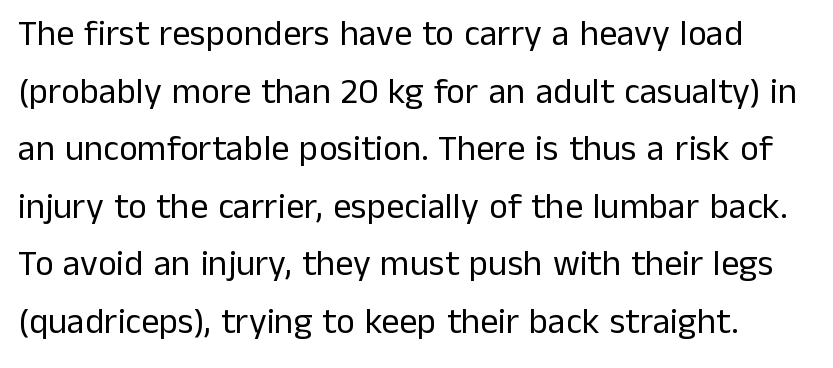
Q: Is the text bold? A: No.
Q: Is the text italic (slanted)? A: No, it is upright.
Q: Is the typeface a serif or a sans-serif typeface? A: Sans-serif.
Q: Is the text underlined? A: No.
Q: Is the spacing between letters normal or unusually wide? A: Normal.
Q: Is the spacing between lines tight, normal or loose? A: Normal.
Q: Width (condensed, normal, or wide)? A: Normal.
Q: Stroke contrast? A: Low.
Q: x-height? A: Medium.
Q: Monospaced? A: No.
